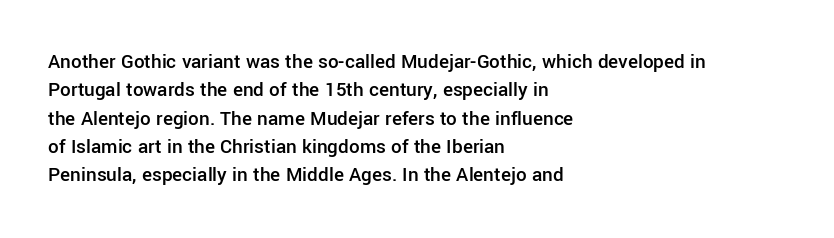
{"italic": "no", "bold": "semi", "underline": "no", "align": "left", "line_spacing": "normal", "line_spacing_ratio": 1.35, "letter_spacing": "normal", "letter_spacing_em": 0.0, "glyph_px": 21}
